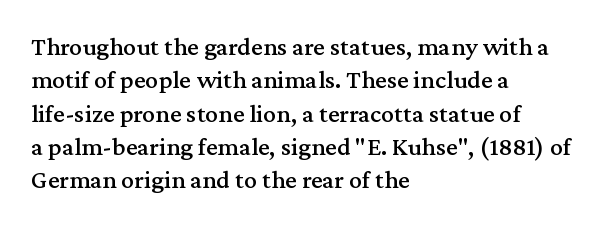
The image shows 26 px text type, upright; set left-aligned, normal line spacing (1.28x), normal letter spacing, not underlined.
